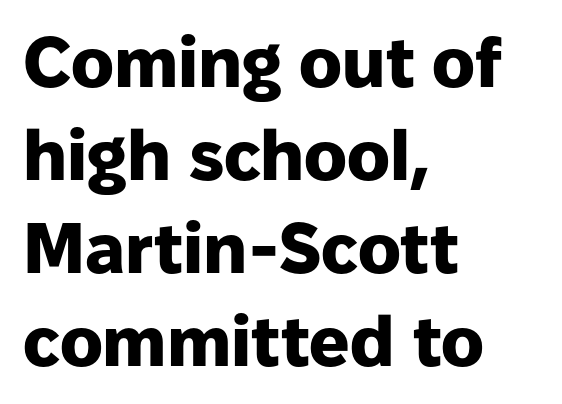
Every stem runs plumb, perpendicular to the baseline. Character widths vary here, with narrow letters taking less room than wide ones. What weight is shown? A full bold with thick strokes. Line beginnings align vertically; line endings do not. The rows are spaced the way most documents space them. These lines are composed in type without serifs.
